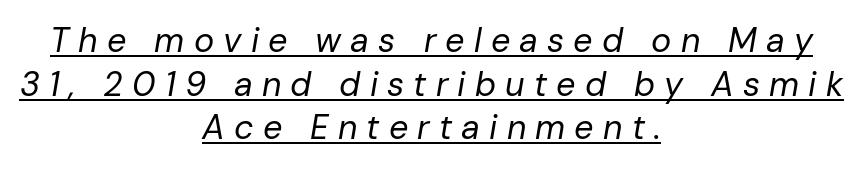
{"italic": "yes", "lean": "right", "slant_degrees": 10, "bold": "no", "weight": "regular", "width": "normal", "stroke_contrast": "low", "x_height": "medium", "monospaced": "no", "underline": "yes", "align": "center", "line_spacing": "normal", "line_spacing_ratio": 1.28, "letter_spacing": "wide", "letter_spacing_em": 0.27, "glyph_px": 34}
